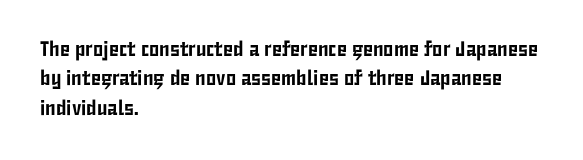
The image shows 21 px text type, upright; set left-aligned, normal line spacing (1.4x), normal letter spacing, not underlined.
